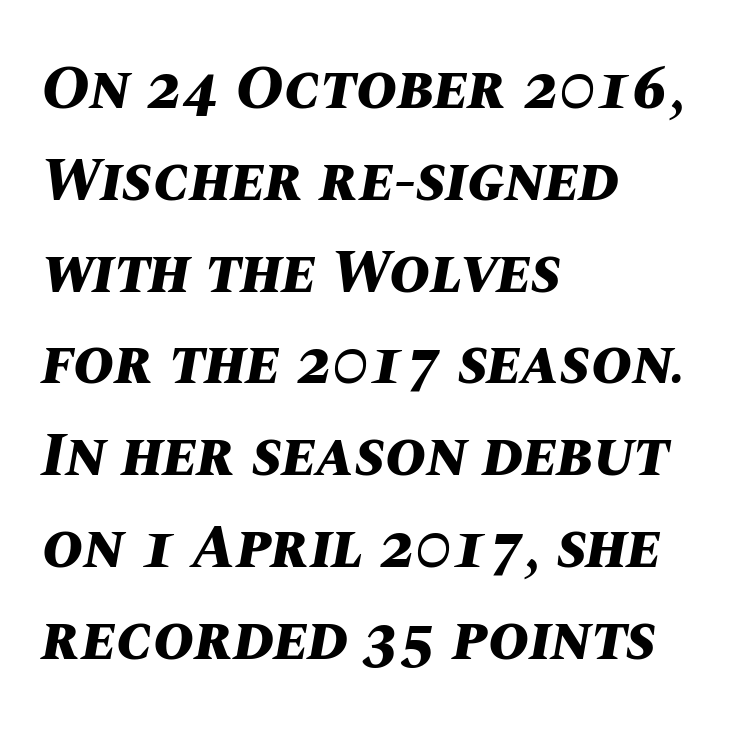
{"italic": "yes", "lean": "right", "slant_degrees": 10, "bold": "yes", "weight": "bold", "width": "normal", "stroke_contrast": "medium", "x_height": "large", "monospaced": "no", "underline": "no", "align": "left", "line_spacing": "normal", "line_spacing_ratio": 1.48, "letter_spacing": "normal", "letter_spacing_em": 0.0, "glyph_px": 62}
